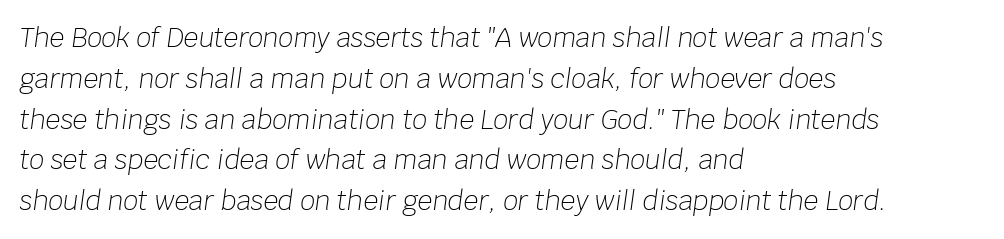
Q: Is the text bold? A: No.
Q: Is the text italic (slanted)? A: Yes, it leans right by about 8 degrees.
Q: Is the text underlined? A: No.
Q: How is the paragraph aligned? A: Left-aligned.
Q: Is the spacing between letters normal or unusually wide? A: Normal.
Q: Is the spacing between lines tight, normal or loose? A: Normal.
